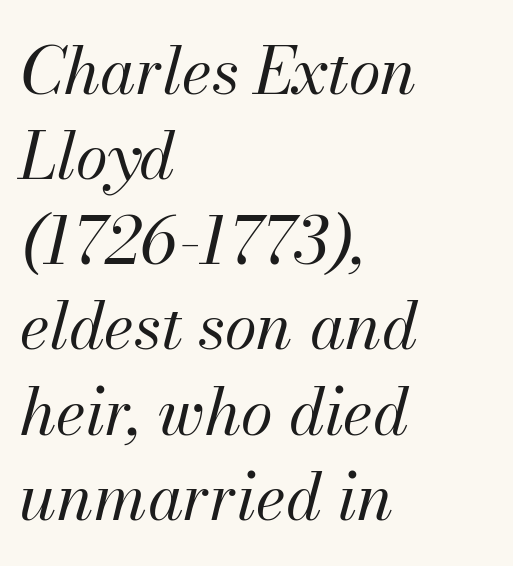
{"italic": "yes", "lean": "right", "slant_degrees": 13, "bold": "no", "weight": "regular", "width": "normal", "stroke_contrast": "medium", "x_height": "small", "monospaced": "no", "underline": "no", "align": "left", "line_spacing": "normal", "line_spacing_ratio": 1.31, "letter_spacing": "normal", "letter_spacing_em": 0.0, "glyph_px": 65}
